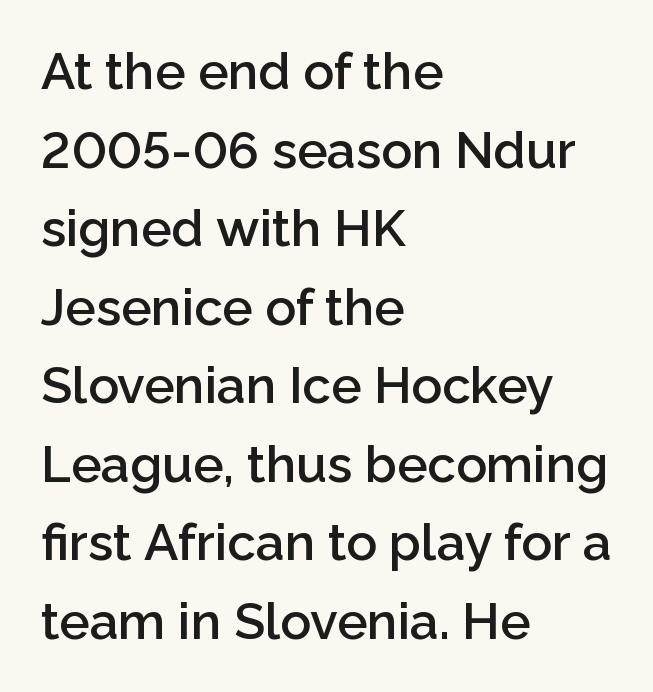
Q: Is the text bold? A: Semi-bold.
Q: Is the text italic (slanted)? A: No, it is upright.
Q: Is the typeface a serif or a sans-serif typeface? A: Sans-serif.
Q: Is the text underlined? A: No.
Q: How is the paragraph aligned? A: Left-aligned.
Q: Is the spacing between letters normal or unusually wide? A: Normal.
Q: Is the spacing between lines tight, normal or loose? A: Normal.
Q: Width (condensed, normal, or wide)? A: Normal.
Q: Stroke contrast? A: Low.
Q: x-height? A: Medium.
Q: Monospaced? A: No.
